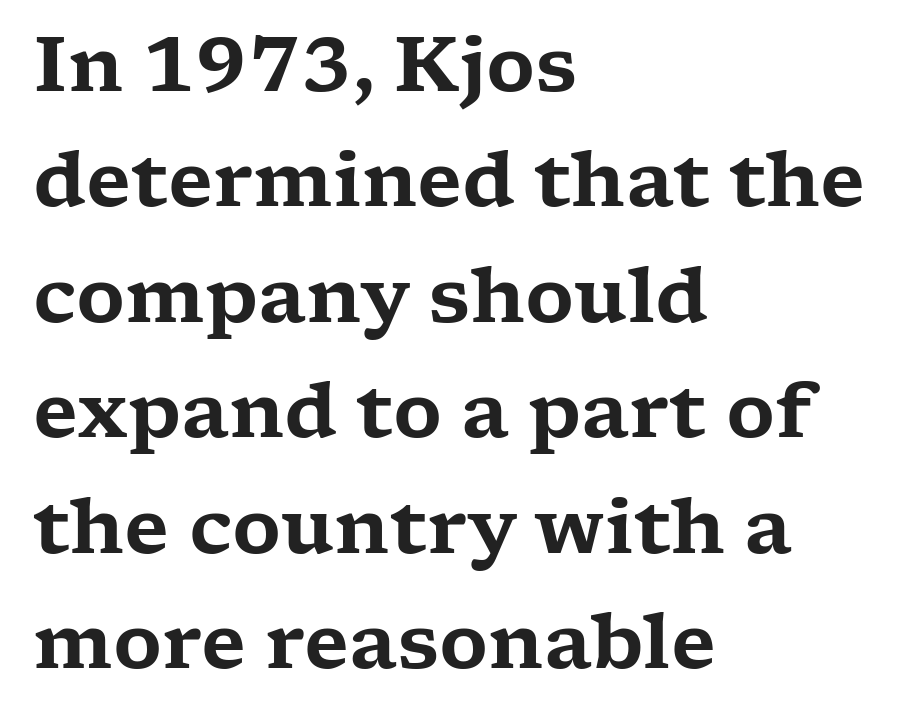
The image shows 75 px wide serif type, upright; set left-aligned, normal line spacing (1.54x), normal letter spacing, not underlined; low stroke contrast and a medium x-height.
